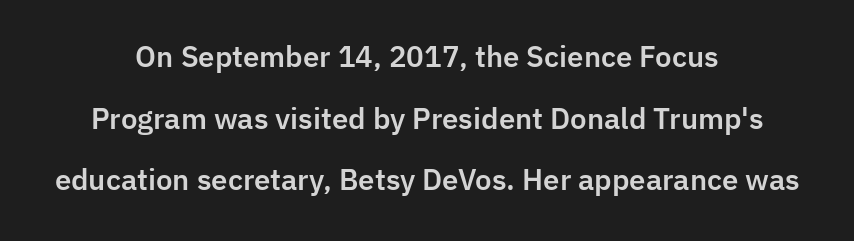
Bare-footed words on every line. A student would call this center alignment; a typographer would say set centered. Reading down the column, the eye jumps a long way to each next line. You can tell from the bare stems that sans-serif type was used.
